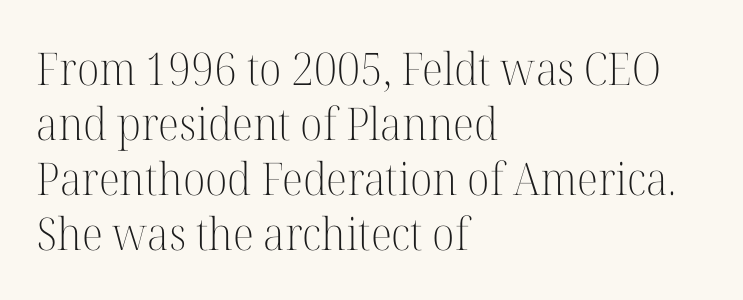
This sample uses an upright cut, with every glyph sitting square on the baseline. Here the designer chose a conventional face with non-uniform glyph widths. Line beginnings align vertically; line endings do not. Honestly, the letter spacing is just normal — you wouldn't notice it. Each letter's strokes conclude with small projecting serifs.
